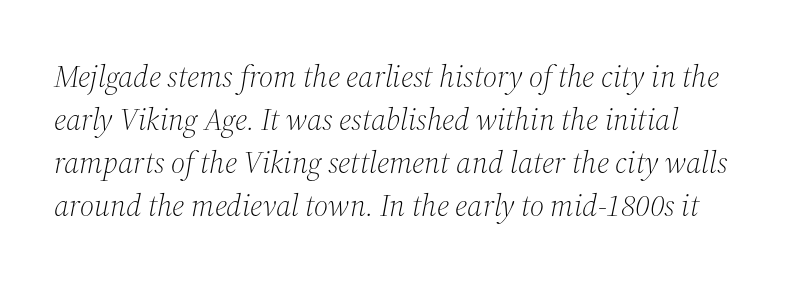
The image shows 31 px light serif type, italic (leaning right); set normal line spacing (1.39x), normal letter spacing, not underlined; medium stroke contrast and a medium x-height.
